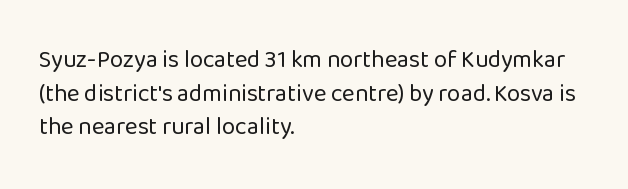
{"italic": "no", "bold": "no", "underline": "no", "align": "left", "line_spacing": "normal", "line_spacing_ratio": 1.4, "letter_spacing": "normal", "letter_spacing_em": 0.0, "glyph_px": 24}
